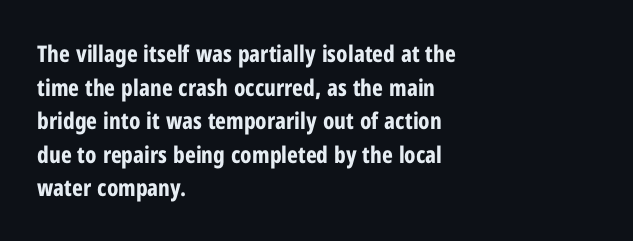
Q: Is the text bold? A: Yes.
Q: Is the text italic (slanted)? A: No, it is upright.
Q: Is the text underlined? A: No.
Q: How is the paragraph aligned? A: Left-aligned.
Q: Is the spacing between letters normal or unusually wide? A: Normal.
Q: Is the spacing between lines tight, normal or loose? A: Normal.
